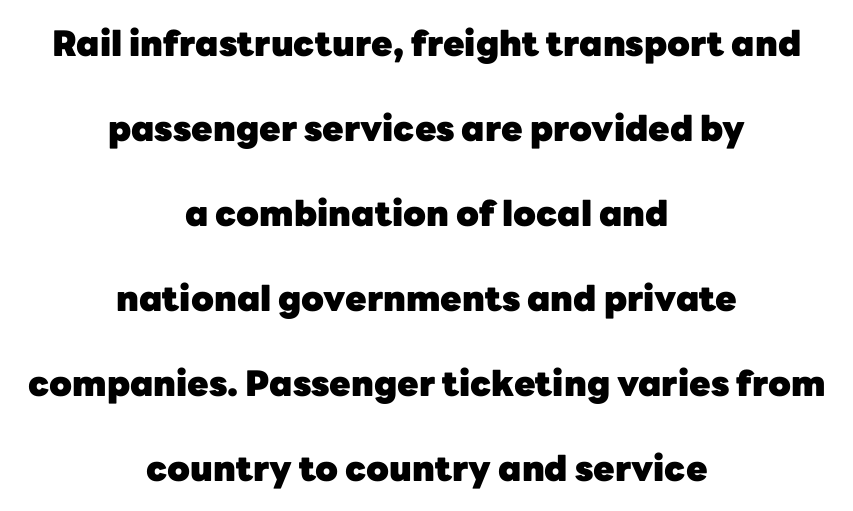
The image shows 35 px heavy sans-serif type, upright; set centered, loose line spacing (2.43x), normal letter spacing, not underlined; low stroke contrast and a medium x-height.
